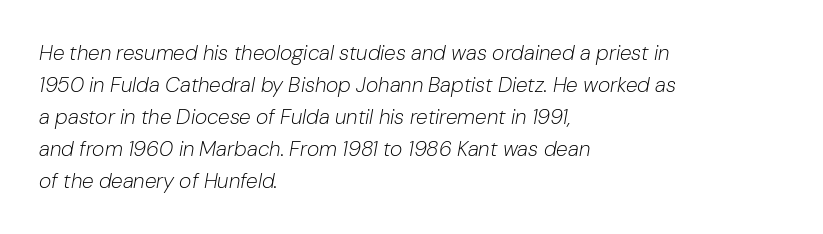
The image shows 21 px text type, italic (leaning right); set left-aligned, normal line spacing (1.52x), normal letter spacing, not underlined.
